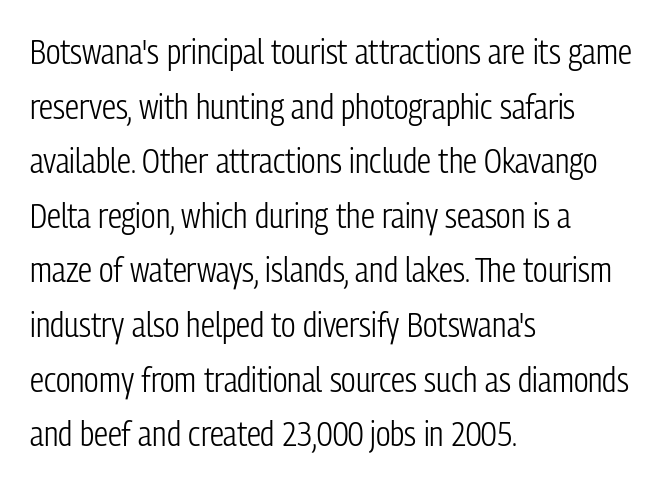
Q: Is the text bold? A: No.
Q: Is the text italic (slanted)? A: No, it is upright.
Q: Is the typeface a serif or a sans-serif typeface? A: Sans-serif.
Q: Is the text underlined? A: No.
Q: How is the paragraph aligned? A: Left-aligned.
Q: Is the spacing between letters normal or unusually wide? A: Normal.
Q: Is the spacing between lines tight, normal or loose? A: Normal.
Q: Width (condensed, normal, or wide)? A: Condensed.
Q: Stroke contrast? A: Low.
Q: x-height? A: Medium.
Q: Monospaced? A: No.
